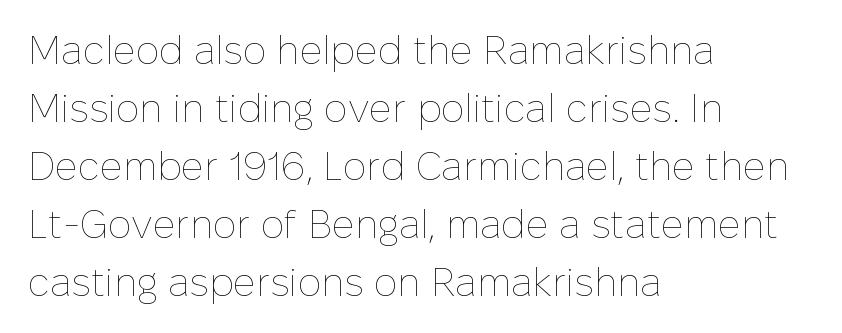
Q: Is the text bold? A: No.
Q: Is the text italic (slanted)? A: No, it is upright.
Q: Is the text underlined? A: No.
Q: How is the paragraph aligned? A: Left-aligned.
Q: Is the spacing between letters normal or unusually wide? A: Normal.
Q: Is the spacing between lines tight, normal or loose? A: Normal.
Q: Width (condensed, normal, or wide)? A: Normal.
Q: Stroke contrast? A: Low.
Q: x-height? A: Medium.
Q: Monospaced? A: No.
